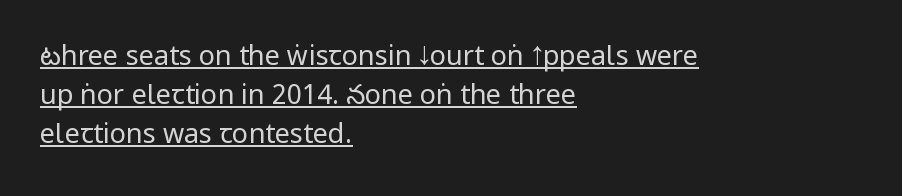
{"italic": "no", "bold": "no", "underline": "yes", "align": "left", "line_spacing": "normal", "line_spacing_ratio": 1.45, "letter_spacing": "normal", "letter_spacing_em": 0.0, "glyph_px": 27}
